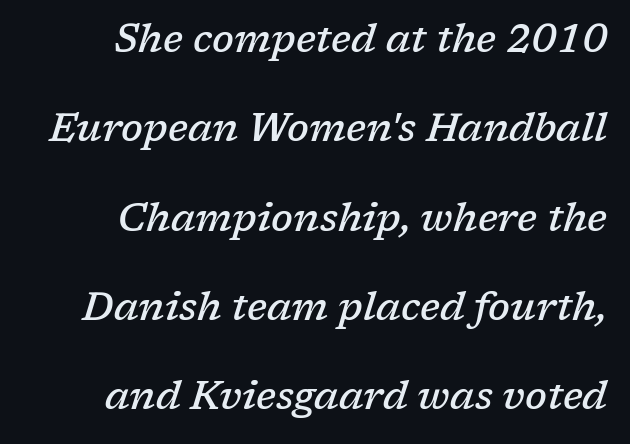
Rendered with sloped, italic letterforms. Anything drawn beneath the words? Only blank space. Font category for this specimen: serif. Compared with an ordinary text face, these strokes are moderately heavier — a semibold. A flush-right, rag-left setting is used for this passage.
